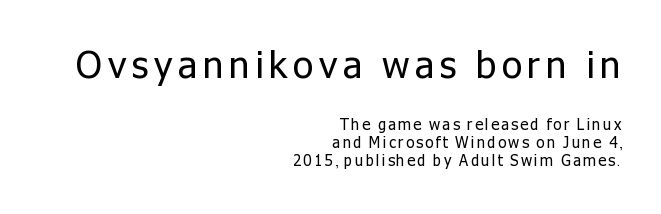
Q: Is the text bold? A: No.
Q: Is the text italic (slanted)? A: No, it is upright.
Q: Is the typeface a serif or a sans-serif typeface? A: Sans-serif.
Q: Is the text underlined? A: No.
Q: How is the paragraph aligned? A: Right-aligned.
Q: Which block of text is set in a larger size, the first (top) or the second (bottom)? A: The first (top) one.
Q: Width (condensed, normal, or wide)? A: Normal.
Q: Stroke contrast? A: Low.
Q: x-height? A: Medium.
Q: Monospaced? A: No.
